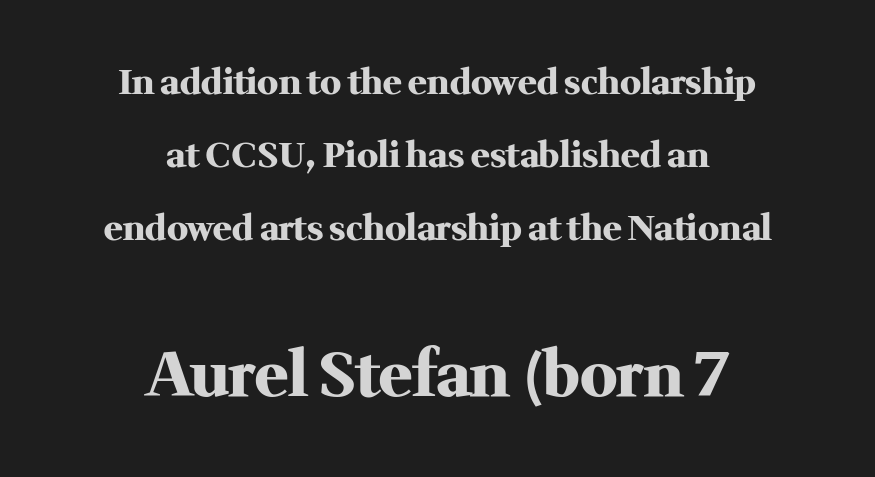
Q: Is the text bold? A: Yes.
Q: Is the text italic (slanted)? A: No, it is upright.
Q: Is the typeface a serif or a sans-serif typeface? A: Serif.
Q: Is the text underlined? A: No.
Q: How is the paragraph aligned? A: Centered.
Q: Is the spacing between letters normal or unusually wide? A: Normal.
Q: Is the spacing between lines tight, normal or loose? A: Loose.
Q: Which block of text is set in a larger size, the first (top) or the second (bottom)? A: The second (bottom) one.
Q: Width (condensed, normal, or wide)? A: Normal.
Q: Stroke contrast? A: Medium.
Q: x-height? A: Medium.
Q: Monospaced? A: No.
